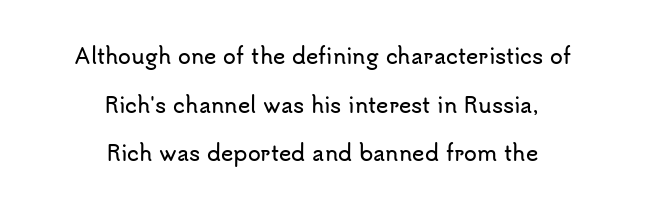
Q: Is the text italic (slanted)? A: No, it is upright.
Q: Is the text underlined? A: No.
Q: How is the paragraph aligned? A: Centered.
Q: Is the spacing between letters normal or unusually wide? A: Normal.
Q: Is the spacing between lines tight, normal or loose? A: Loose.
